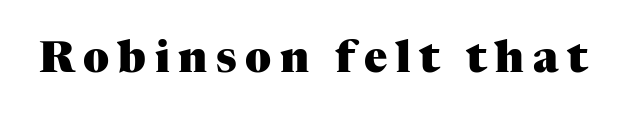
Designer's note — italics off, roman on. This sample uses a serif face. Chunky letters — that's bold for sure. These lines are rendered in a variable-pitch font. Descenders hang freely into open space. The face used here is rendered with a markedly widened letterfit.
